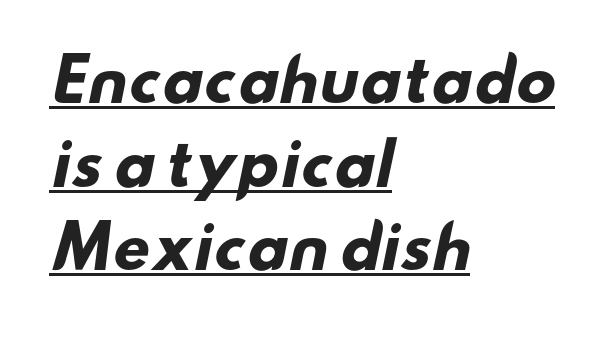
Letter spacing: default. A baseline rule has been typeset under these characters. You can tell from the bare stems that sans-serif type was used. The font is running at its bold setting. Teacher's note: observe the even left margin — that is flush-left alignment.
